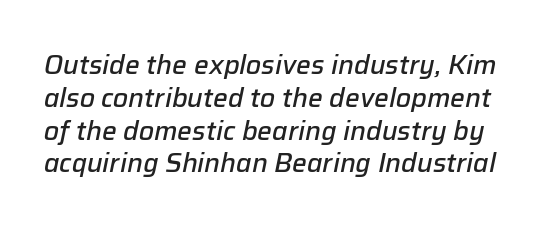
The image shows 26 px text type, italic (leaning right); set normal line spacing (1.26x), normal letter spacing, not underlined.
